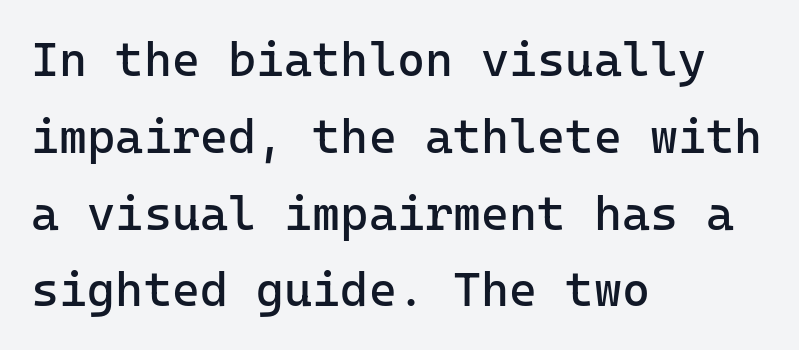
Whoever set this chose a conventional vertical rhythm. Look at the bottom of the vertical strokes: they stop flat, with no serifs. You can tell it's not italic because the verticals are truly vertical. Stems and bowls with no extra thickness — not bold. Nothing unusual about the tracking: characters are spaced as the font intends. Layout note: lines flush left.
